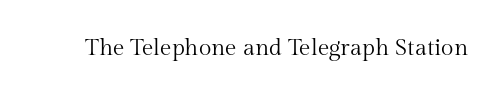
The type is set solid horizontally, with unmodified tracking. Words float on clear page, feet unadorned. A quiet, ordinary-to-light weight characterises the typeface. The type sits square on the baseline with zero lean.
